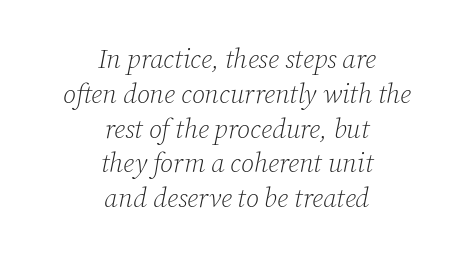
Q: Is the text bold? A: No.
Q: Is the text italic (slanted)? A: Yes, it leans right by about 12 degrees.
Q: Is the text underlined? A: No.
Q: How is the paragraph aligned? A: Centered.
Q: Is the spacing between letters normal or unusually wide? A: Normal.
Q: Is the spacing between lines tight, normal or loose? A: Normal.
